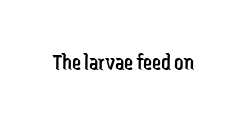
{"italic": "no", "bold": "no", "underline": "no", "letter_spacing": "normal", "letter_spacing_em": 0.0, "glyph_px": 23}
